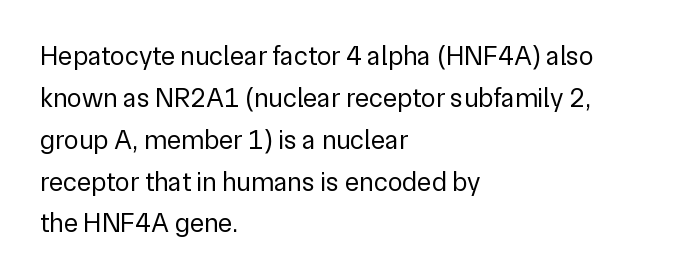
{"italic": "no", "bold": "no", "underline": "no", "align": "left", "line_spacing": "normal", "line_spacing_ratio": 1.55, "letter_spacing": "normal", "letter_spacing_em": 0.0, "glyph_px": 27}
